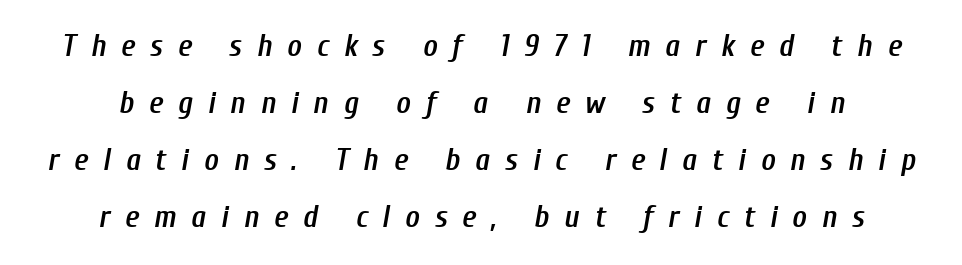
Q: Is the text bold? A: Semi-bold.
Q: Is the text italic (slanted)? A: Yes, it leans right by about 10 degrees.
Q: Is the text underlined? A: No.
Q: How is the paragraph aligned? A: Centered.
Q: Is the spacing between letters normal or unusually wide? A: Unusually wide.
Q: Width (condensed, normal, or wide)? A: Condensed.
Q: Stroke contrast? A: Low.
Q: x-height? A: Medium.
Q: Monospaced? A: No.
